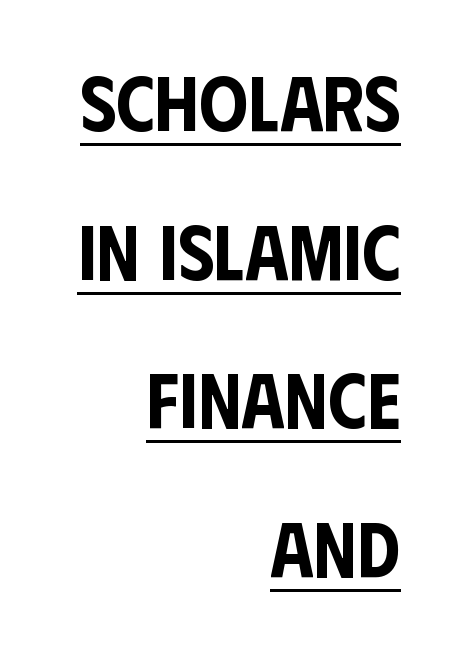
Q: Is the text italic (slanted)? A: No, it is upright.
Q: Is the typeface a serif or a sans-serif typeface? A: Sans-serif.
Q: Is the text underlined? A: Yes.
Q: How is the paragraph aligned? A: Right-aligned.
Q: Is the spacing between letters normal or unusually wide? A: Normal.
Q: Is the spacing between lines tight, normal or loose? A: Loose.
Q: Width (condensed, normal, or wide)? A: Condensed.
Q: Stroke contrast? A: Low.
Q: x-height? A: Large.
Q: Monospaced? A: No.
